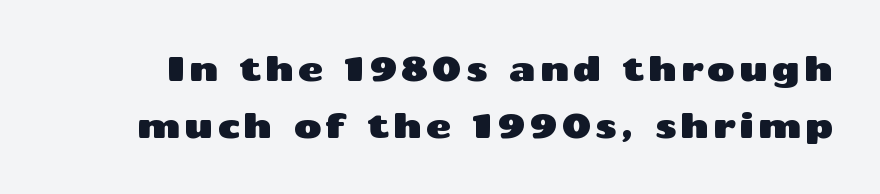
Line spacing here is normal. A roman cut, with each character standing at attention. Check under the words: just untouched page. Spacing verdict: proportional, widths tailored to each character. This is sans-serif lettering, the kind often seen on screens and signage.
